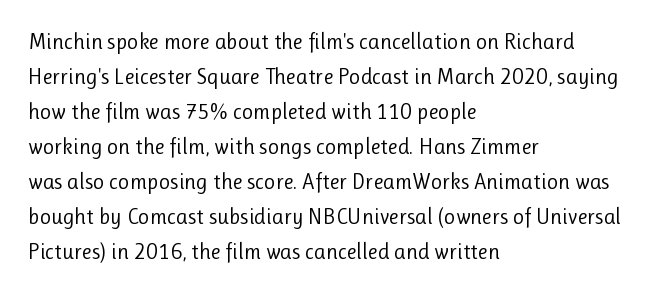
Q: Is the text bold? A: No.
Q: Is the text italic (slanted)? A: No, it is upright.
Q: Is the text underlined? A: No.
Q: How is the paragraph aligned? A: Left-aligned.
Q: Is the spacing between letters normal or unusually wide? A: Normal.
Q: Is the spacing between lines tight, normal or loose? A: Normal.
